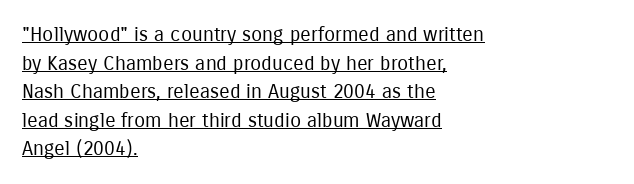
Default kerning and tracking; the words read as compact shapes. These lines were composed using upright roman letters. Somebody hit Ctrl+U on this one — the words are underlined. If you measured baseline to baseline, you'd find a middling distance. The setting favours the left margin, as ordinary paragraphs usually do.
